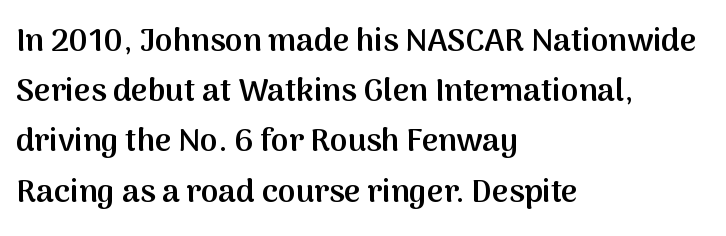
{"serif": "no", "italic": "no", "bold": "semi", "weight": "semibold", "width": "normal", "stroke_contrast": "medium", "x_height": "medium", "monospaced": "no", "underline": "no", "align": "left", "line_spacing": "normal", "line_spacing_ratio": 1.57, "letter_spacing": "normal", "letter_spacing_em": 0.0, "glyph_px": 32}
